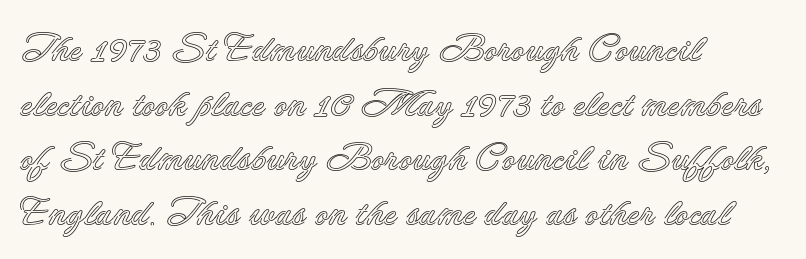
{"width": "normal", "x_height": "small", "monospaced": "no", "underline": "no", "align": "left", "line_spacing": "normal", "line_spacing_ratio": 1.44, "letter_spacing": "normal", "letter_spacing_em": 0.0, "glyph_px": 38}
